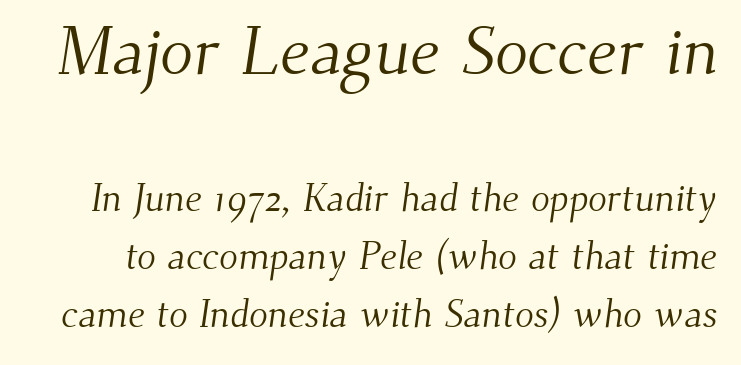
Notice how descenders clear the ascenders below comfortably — that's standard leading. Do the characters align in a grid? No, the font is proportional. The weight would be labelled regular, book, light, or lighter still. The first block has been scaled up relative to the second. Unmarked baselines from the first word to the last.
